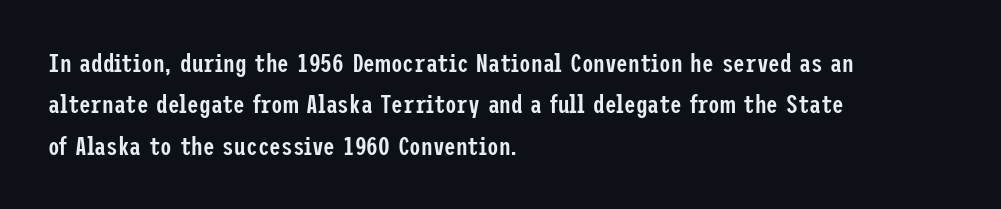
The lines are quadded left. Descenders hang freely into open space. Semibold letterforms, between regular and bold. Observe the ordinary spacing: letters are neighbours, not strangers.
